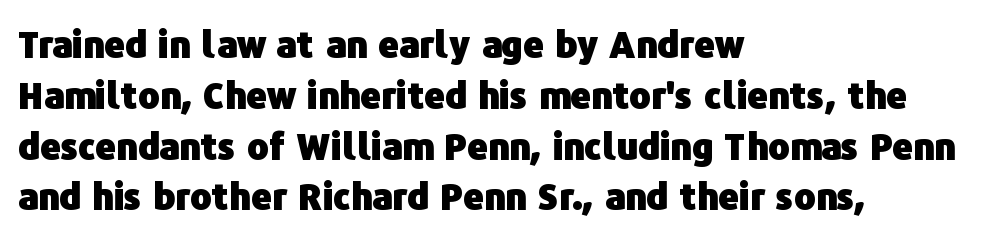
{"serif": "no", "italic": "no", "bold": "yes", "weight": "heavy", "width": "normal", "stroke_contrast": "low", "x_height": "medium", "monospaced": "no", "underline": "no", "align": "left", "line_spacing": "normal", "line_spacing_ratio": 1.41, "letter_spacing": "normal", "letter_spacing_em": 0.0, "glyph_px": 36}
